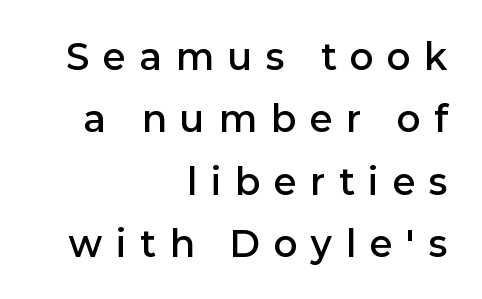
Q: Is the text bold? A: Semi-bold.
Q: Is the text italic (slanted)? A: No, it is upright.
Q: Is the typeface a serif or a sans-serif typeface? A: Sans-serif.
Q: Is the text underlined? A: No.
Q: How is the paragraph aligned? A: Right-aligned.
Q: Is the spacing between letters normal or unusually wide? A: Unusually wide.
Q: Width (condensed, normal, or wide)? A: Normal.
Q: Stroke contrast? A: Low.
Q: x-height? A: Medium.
Q: Monospaced? A: No.
